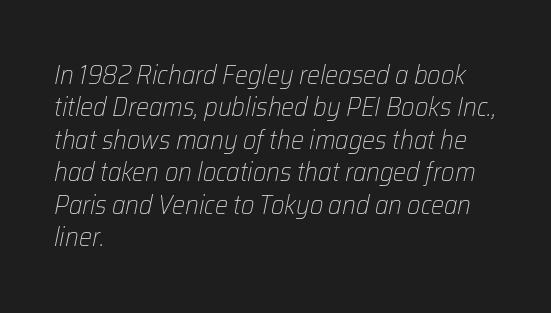
{"italic": "yes", "lean": "right", "slant_degrees": 12, "bold": "no", "underline": "no", "align": "left", "line_spacing": "normal", "line_spacing_ratio": 1.25, "letter_spacing": "normal", "letter_spacing_em": 0.0, "glyph_px": 26}
